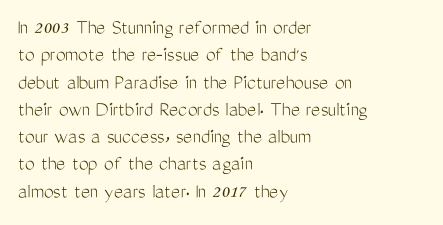
Q: Is the text bold? A: No.
Q: Is the text italic (slanted)? A: No, it is upright.
Q: Is the text underlined? A: No.
Q: How is the paragraph aligned? A: Left-aligned.
Q: Is the spacing between letters normal or unusually wide? A: Normal.
